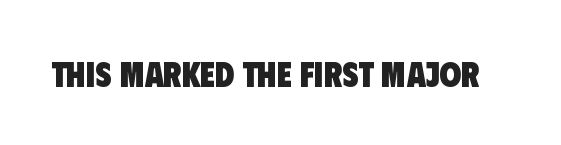
{"serif": "no", "bold": "yes", "weight": "heavy", "width": "condensed", "stroke_contrast": "low", "x_height": "large", "monospaced": "no", "underline": "no", "letter_spacing": "normal", "letter_spacing_em": 0.0, "glyph_px": 35}
